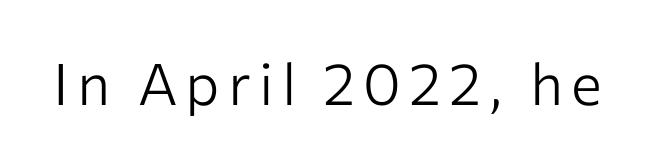
The letters carry no serifs — their stems end cleanly without finishing strokes. Letters have the restrained weight of plain body copy at most. Check the space under the baseline: it is left empty. Looks like regular typesetting: each glyph gets only the width it needs. The specimen reads as upright at a glance.
